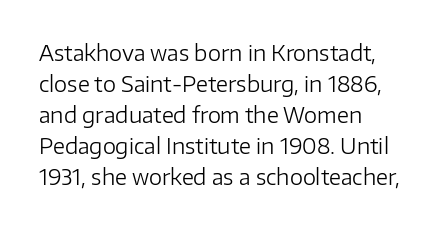
{"italic": "no", "bold": "no", "underline": "no", "align": "left", "line_spacing": "normal", "line_spacing_ratio": 1.48, "letter_spacing": "normal", "letter_spacing_em": 0.0, "glyph_px": 21}
